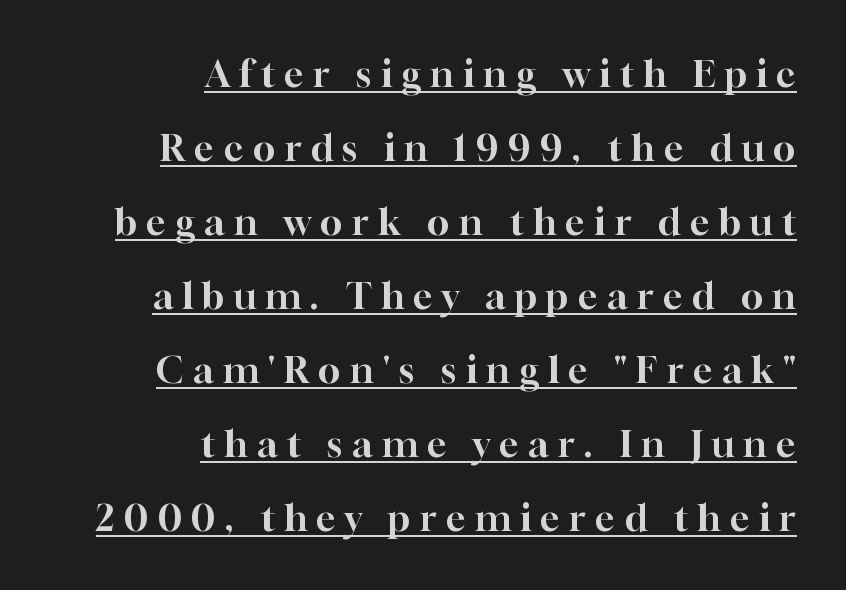
The image shows 37 px serif type, upright; set right-aligned, loose line spacing (2.0x), unusually wide letter spacing (+0.25 em), underlined; high stroke contrast and a medium x-height.
